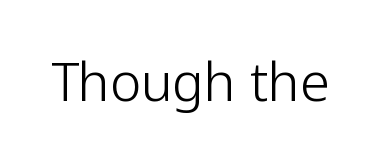
Varying glyph widths throughout — classic text-font behaviour. This sample uses a sans-serif face. Heaviness? Minimal to ordinary, like unemphasized prose. The foot of each line stays bare and open. The gaps between neighbouring characters are ordinary and unremarkable.
